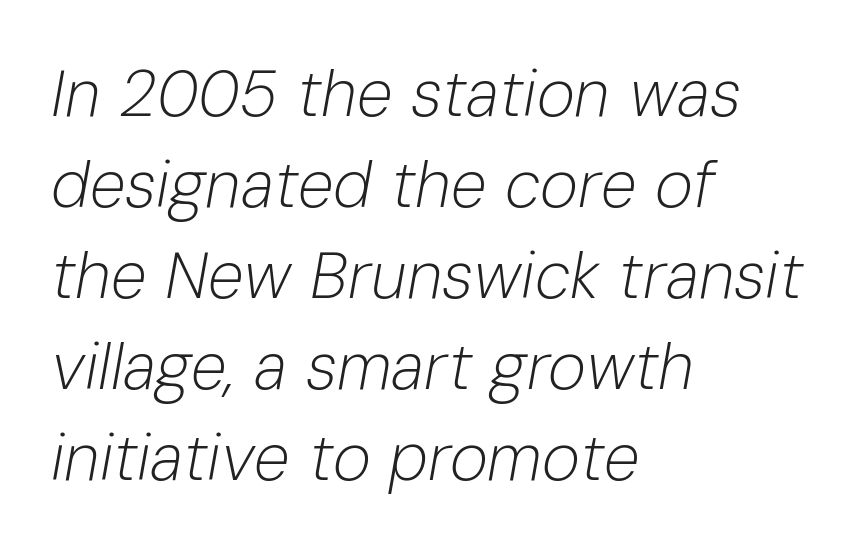
{"italic": "yes", "lean": "right", "slant_degrees": 10, "bold": "no", "weight": "light", "width": "normal", "stroke_contrast": "low", "x_height": "medium", "monospaced": "no", "underline": "no", "align": "left", "line_spacing": "normal", "line_spacing_ratio": 1.4, "letter_spacing": "normal", "letter_spacing_em": 0.0, "glyph_px": 65}
